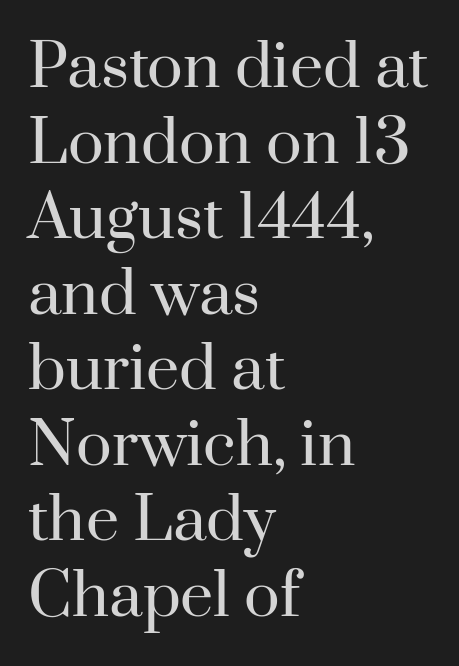
The image shows 59 px regular-weight serif type, upright; set left-aligned, normal line spacing (1.28x), normal letter spacing, not underlined; high stroke contrast and a small x-height.
